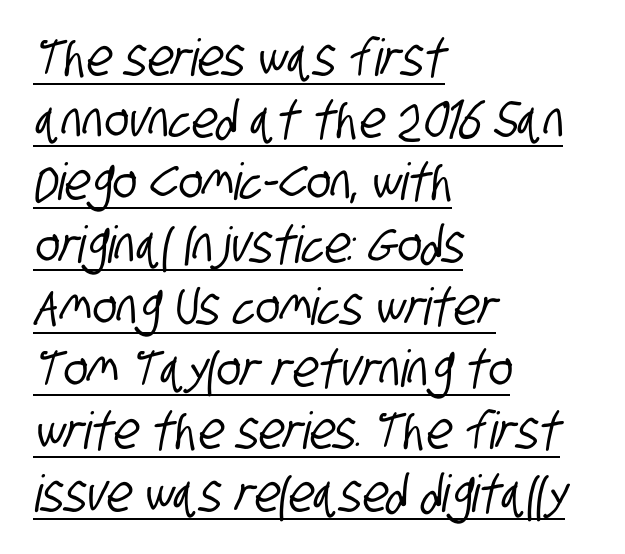
The image shows 51 px condensed sans-serif type; set left-aligned, line spacing 1.22x, normal letter spacing, underlined; low stroke contrast and a large x-height.
